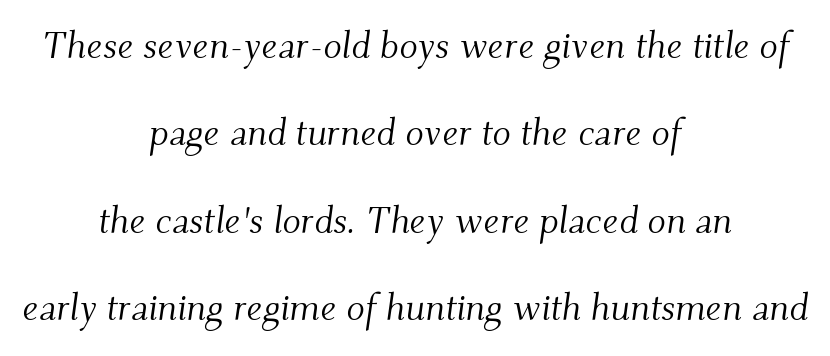
The image shows 38 px light serif type, italic (leaning right); set centered, loose line spacing (2.3x), normal letter spacing, not underlined; medium stroke contrast and a small x-height.
